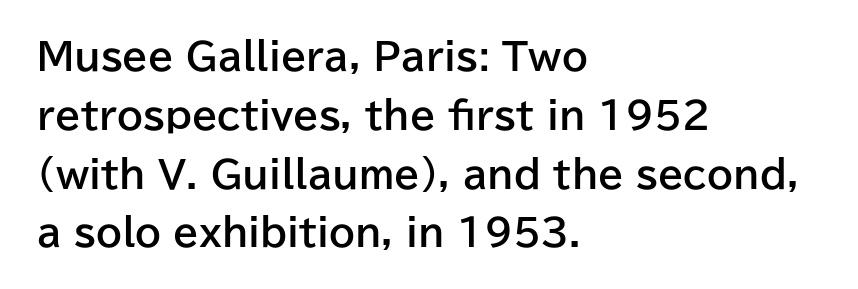
The image shows 37 px bold sans-serif type, upright; set left-aligned, normal line spacing (1.59x), normal letter spacing, not underlined; low stroke contrast and a medium x-height.
